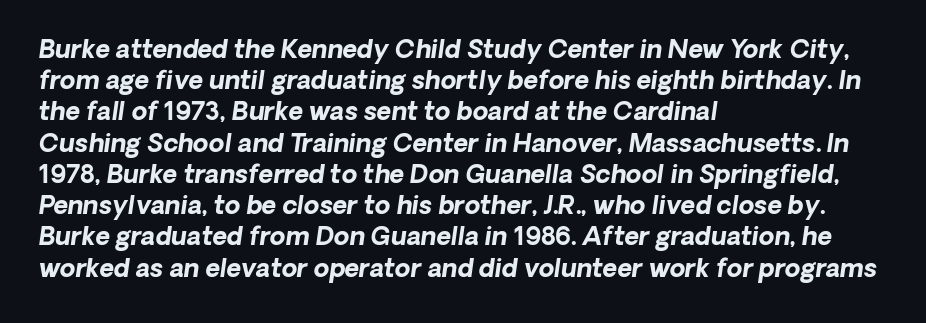
{"italic": "yes", "lean": "right", "slant_degrees": 8, "bold": "yes", "underline": "no", "align": "left", "line_spacing": "normal", "line_spacing_ratio": 1.25, "letter_spacing": "normal", "letter_spacing_em": 0.0, "glyph_px": 25}
